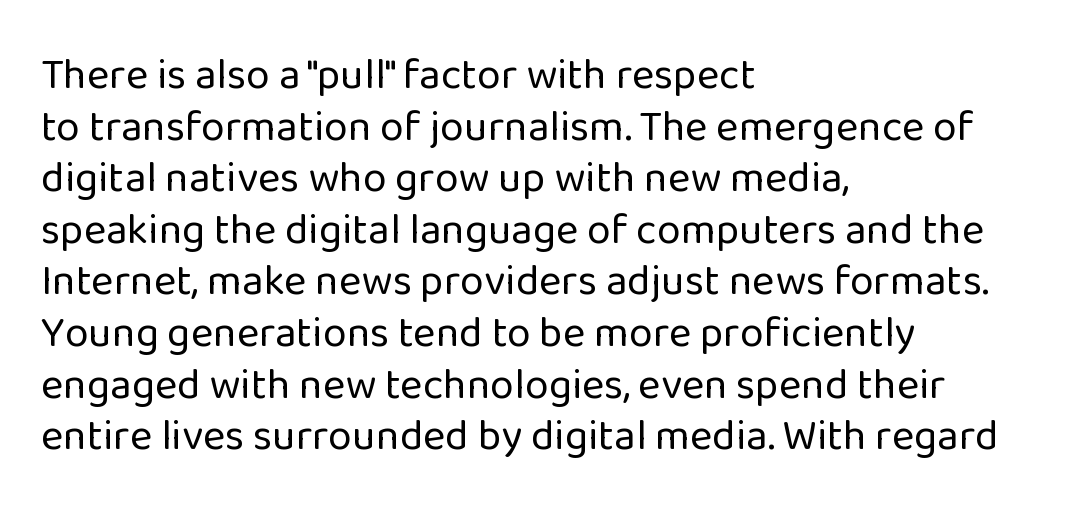
The image shows 43 px regular-weight sans-serif type, upright; set left-aligned, line spacing 1.2x, normal letter spacing, not underlined; low stroke contrast and a medium x-height.
